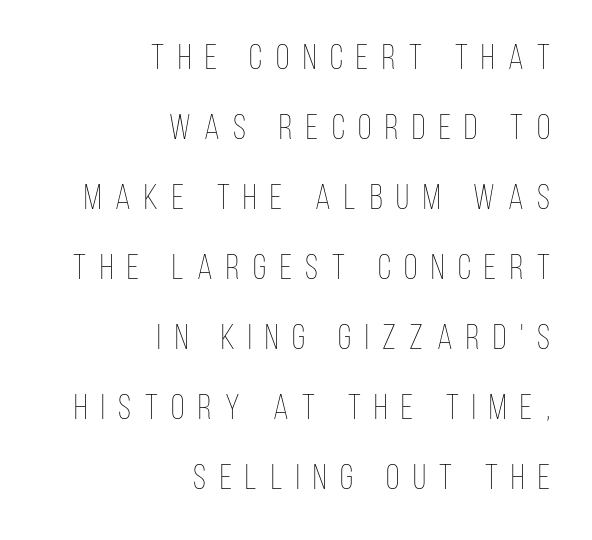
Q: Is the text bold? A: No.
Q: Is the text italic (slanted)? A: No, it is upright.
Q: Is the text underlined? A: No.
Q: How is the paragraph aligned? A: Right-aligned.
Q: Is the spacing between letters normal or unusually wide? A: Unusually wide.
Q: Is the spacing between lines tight, normal or loose? A: Loose.
Q: Width (condensed, normal, or wide)? A: Condensed.
Q: Stroke contrast? A: Low.
Q: x-height? A: Large.
Q: Monospaced? A: No.
